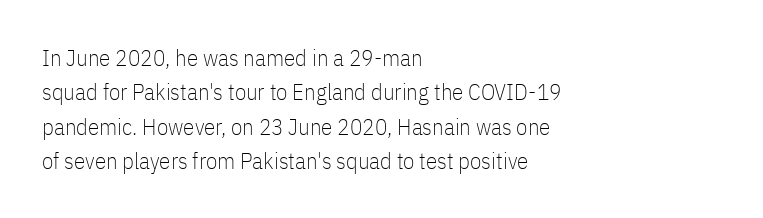
{"italic": "no", "bold": "no", "underline": "no", "align": "left", "line_spacing": "normal", "line_spacing_ratio": 1.49, "letter_spacing": "normal", "letter_spacing_em": 0.0, "glyph_px": 23}
